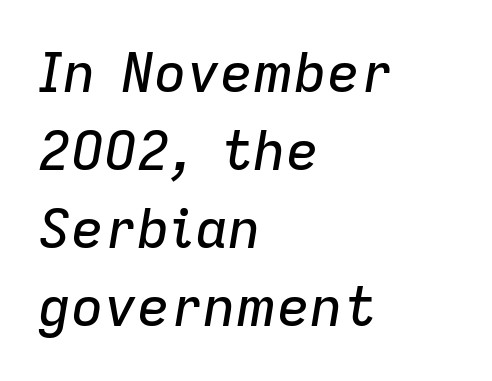
Q: Is the text italic (slanted)? A: Yes, it leans right by about 9 degrees.
Q: Is the text underlined? A: No.
Q: How is the paragraph aligned? A: Left-aligned.
Q: Is the spacing between letters normal or unusually wide? A: Normal.
Q: Is the spacing between lines tight, normal or loose? A: Normal.
Q: Width (condensed, normal, or wide)? A: Normal.
Q: Stroke contrast? A: Low.
Q: x-height? A: Medium.
Q: Monospaced? A: No.
